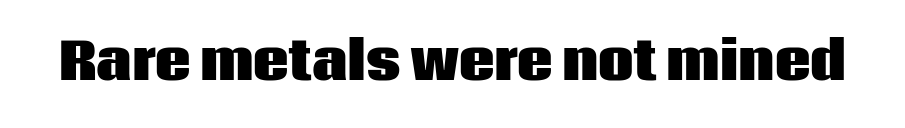
{"serif": "no", "italic": "no", "bold": "yes", "weight": "heavy", "width": "normal", "stroke_contrast": "low", "x_height": "large", "monospaced": "no", "underline": "no", "letter_spacing": "normal", "letter_spacing_em": 0.0, "glyph_px": 50}
